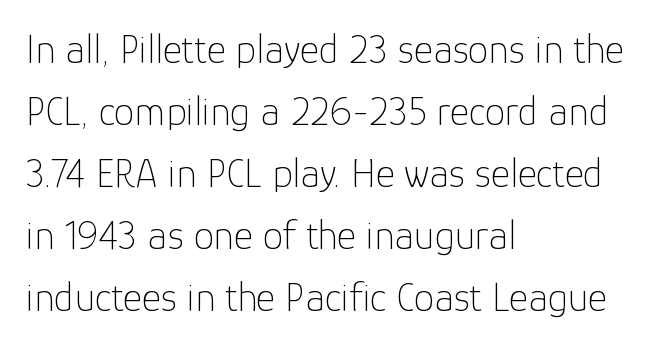
The image shows 41 px thin sans-serif type, upright; set left-aligned, normal line spacing (1.51x), normal letter spacing, not underlined; low stroke contrast and a medium x-height.
